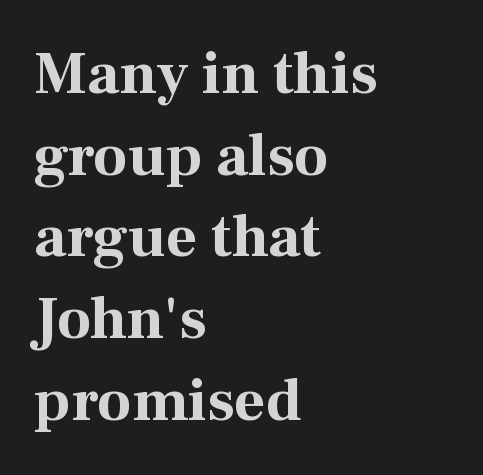
Vertically, the passage feels balanced, rows spaced as you'd expect. Which margin do the lines hug? The left one — the right edge is uneven. The passage shown is typed in a proportional face where columns would drift. A clean baseline with only descenders dipping below it.
